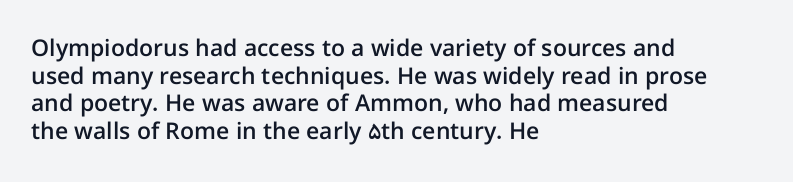
One-word summary of the alignment: left. The strokes are fattened partway — semibold, not bold. The letters stand straight up with perfectly vertical stems. The tracking reads as untouched default to a designer's eye.
